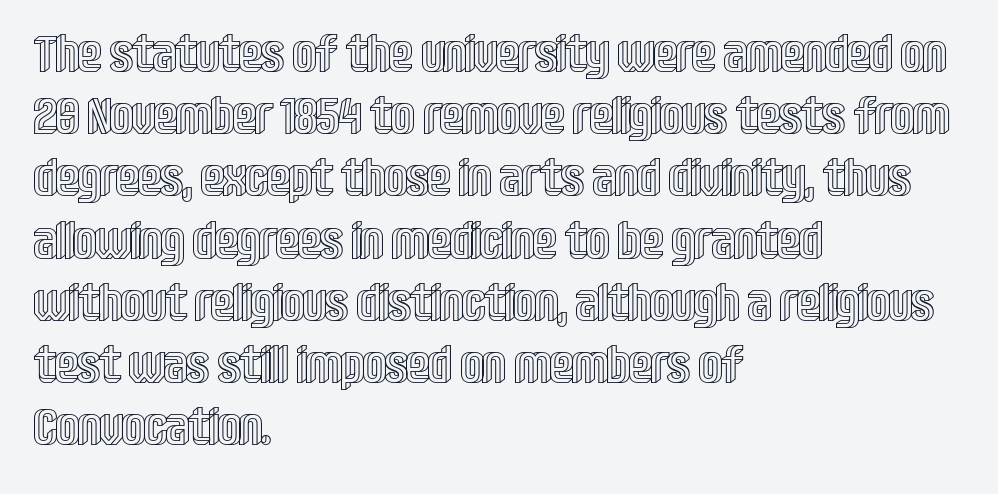
Q: Is the text italic (slanted)? A: No, it is upright.
Q: Is the text underlined? A: No.
Q: How is the paragraph aligned? A: Left-aligned.
Q: Is the spacing between letters normal or unusually wide? A: Normal.
Q: Width (condensed, normal, or wide)? A: Condensed.
Q: x-height? A: Large.
Q: Monospaced? A: No.
